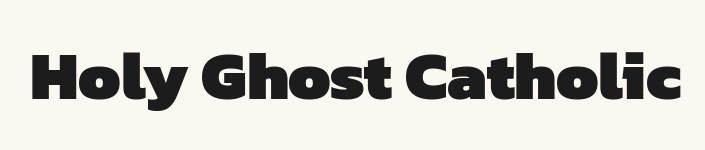
Q: Is the text bold? A: Yes.
Q: Is the typeface a serif or a sans-serif typeface? A: Sans-serif.
Q: Is the text underlined? A: No.
Q: Is the spacing between letters normal or unusually wide? A: Normal.
Q: Width (condensed, normal, or wide)? A: Normal.
Q: Stroke contrast? A: Low.
Q: x-height? A: Medium.
Q: Monospaced? A: No.
